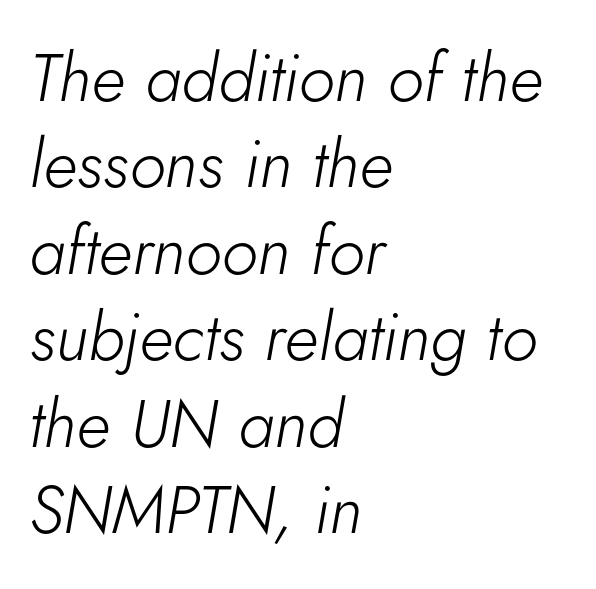
{"italic": "yes", "lean": "right", "slant_degrees": 5, "bold": "no", "weight": "light", "width": "normal", "stroke_contrast": "low", "x_height": "small", "monospaced": "no", "underline": "no", "align": "left", "line_spacing": "normal", "line_spacing_ratio": 1.29, "letter_spacing": "normal", "letter_spacing_em": 0.0, "glyph_px": 67}
